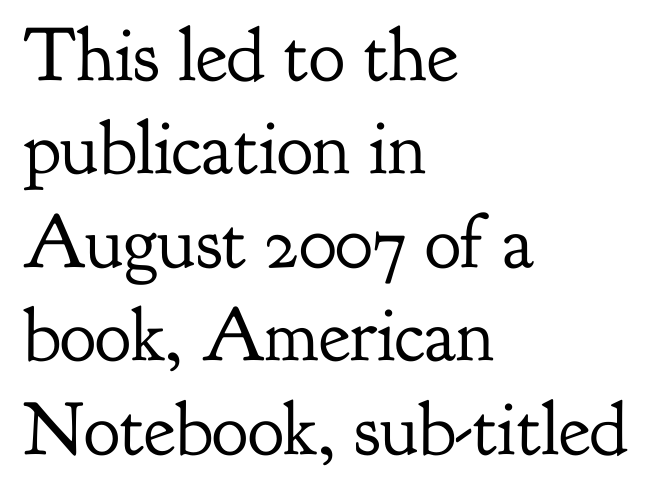
Is the letter spacing exaggerated? No — it looks like the ordinary default. Looks like regular typesetting: each glyph gets only the width it needs. Vertical strokes here are truly vertical. This rendering employs a face with finishing strokes, i.e., a serif.
